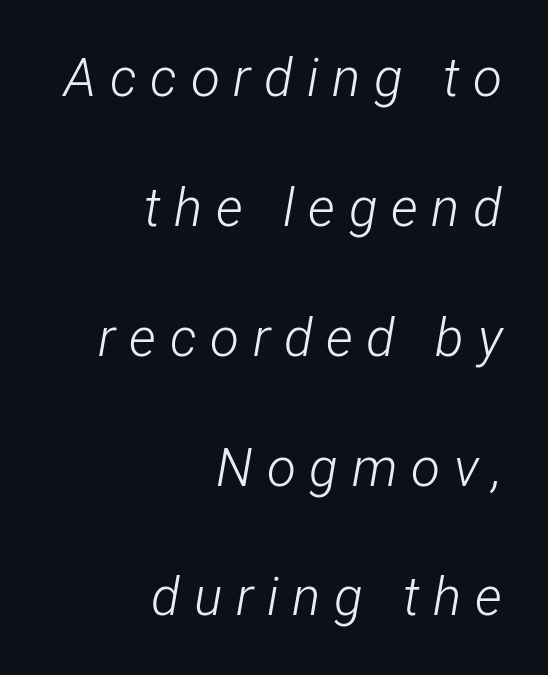
{"italic": "yes", "lean": "right", "slant_degrees": 12, "bold": "no", "weight": "light", "width": "condensed", "stroke_contrast": "low", "x_height": "medium", "monospaced": "no", "underline": "no", "align": "right", "line_spacing": "loose", "line_spacing_ratio": 2.45, "letter_spacing": "wide", "letter_spacing_em": 0.26, "glyph_px": 53}
